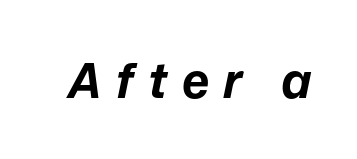
{"italic": "yes", "lean": "right", "slant_degrees": 12, "bold": "yes", "weight": "bold", "width": "normal", "stroke_contrast": "low", "x_height": "medium", "monospaced": "no", "underline": "no", "letter_spacing": "wide", "letter_spacing_em": 0.3, "glyph_px": 48}
